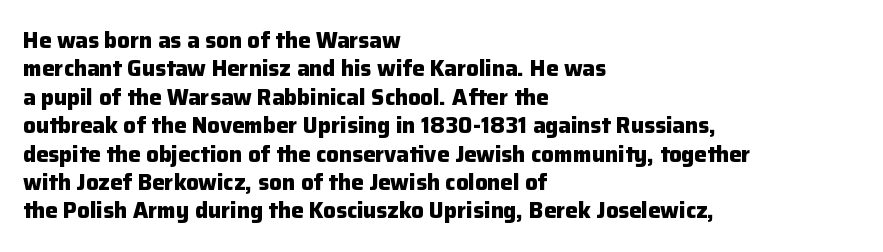
Q: Is the text bold? A: Yes.
Q: Is the text italic (slanted)? A: No, it is upright.
Q: Is the text underlined? A: No.
Q: How is the paragraph aligned? A: Left-aligned.
Q: Is the spacing between letters normal or unusually wide? A: Normal.
Q: Is the spacing between lines tight, normal or loose? A: Normal.
